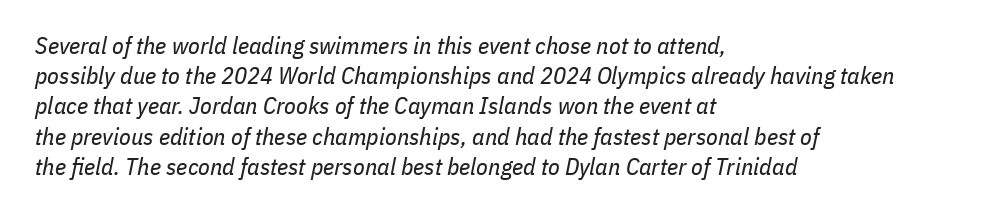
Spacing between characters is what you'd get straight out of the box. The strokes carry an ordinary text weight at most. Each line starts at the same left margin while the right side varies. No word sits above an underline.
